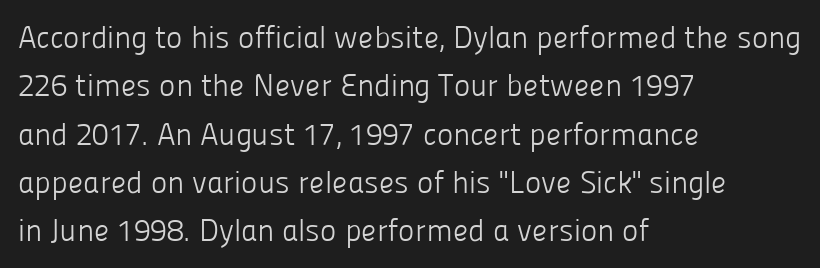
The image shows 31 px light sans-serif type, upright; set left-aligned, normal line spacing (1.56x), normal letter spacing, not underlined; low stroke contrast and a medium x-height.
